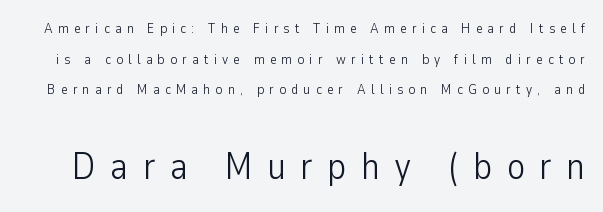
{"serif": "no", "italic": "no", "bold": "no", "weight": "light", "width": "condensed", "stroke_contrast": "low", "x_height": "medium", "monospaced": "no", "underline": "no", "line_spacing": "loose", "line_spacing_ratio": 2.19, "letter_spacing": "wide", "letter_spacing_em": 0.38, "larger_block": "second", "size_ratio": 2.71, "glyph_px": 38}
